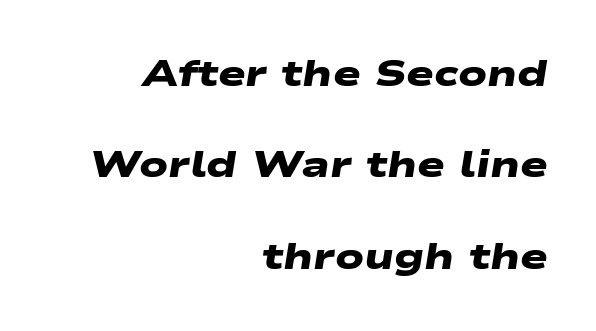
Does the weight exceed regular? Yes, all the way to bold. Each letter keeps its own natural width here, so spacing adapts to shape. Nope, no serifs anywhere on these letters. Quick note: interline space is abundant. Default kerning and tracking; the words read as compact shapes.
